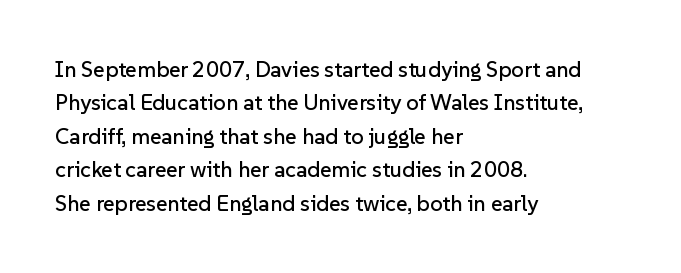
Regarding leading, the lines here are spaced in the standard way. The typography opts for an upright posture over an oblique one. Caption: multi-line text, flush left, ragged right. Nothing unusual about the tracking: characters are spaced as the font intends.
